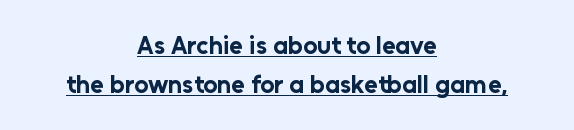
The image shows 25 px bold type, upright; set centered, normal line spacing (1.56x), normal letter spacing, underlined.
